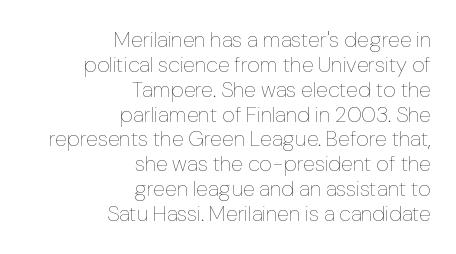
{"italic": "no", "bold": "no", "underline": "no", "align": "right", "line_spacing": "tight", "line_spacing_ratio": 1.13, "letter_spacing": "normal", "letter_spacing_em": 0.0, "glyph_px": 22}
